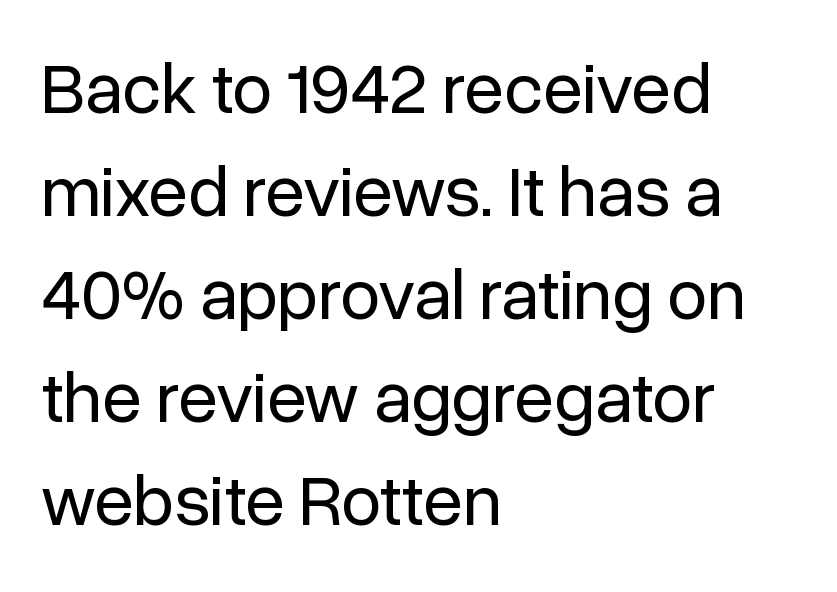
{"serif": "no", "italic": "no", "bold": "no", "weight": "regular", "width": "normal", "stroke_contrast": "low", "x_height": "medium", "monospaced": "no", "underline": "no", "align": "left", "line_spacing": "normal", "line_spacing_ratio": 1.43, "letter_spacing": "normal", "letter_spacing_em": 0.0, "glyph_px": 72}
